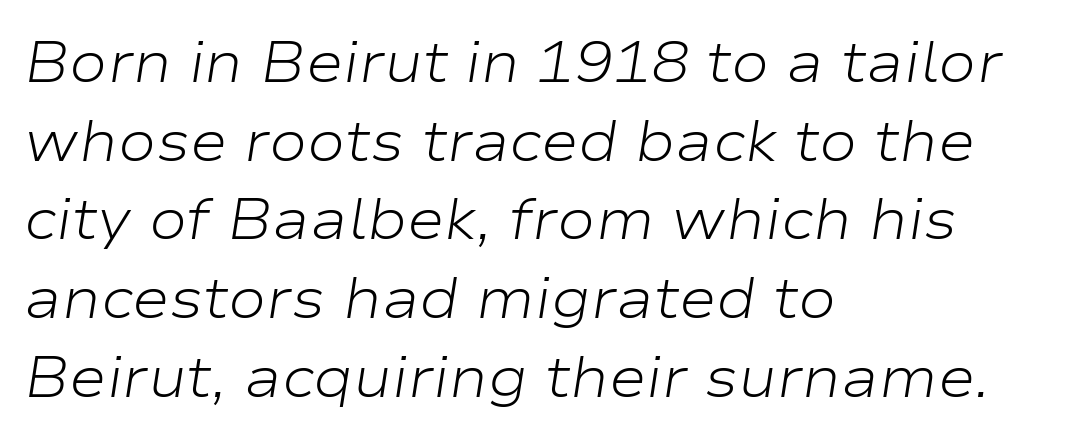
A light-to-regular cut is what we see here. Slanted lettering throughout. How would I describe the line gaps? Plain and ordinary. No extra tracking has been applied to these lines. The letters advance in unequal steps, a hallmark of proportional type. The rendering anchors every line to the left-hand side.
